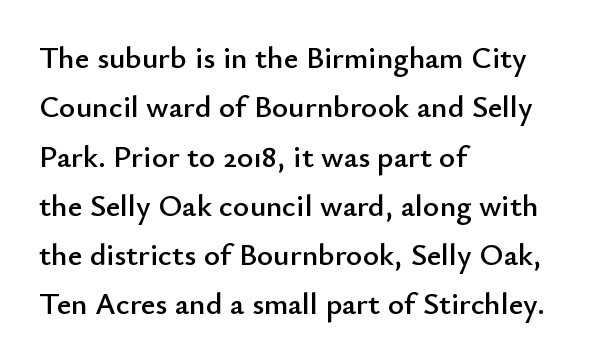
Q: Is the text italic (slanted)? A: No, it is upright.
Q: Is the typeface a serif or a sans-serif typeface? A: Sans-serif.
Q: Is the text underlined? A: No.
Q: How is the paragraph aligned? A: Left-aligned.
Q: Is the spacing between letters normal or unusually wide? A: Normal.
Q: Is the spacing between lines tight, normal or loose? A: Normal.
Q: Width (condensed, normal, or wide)? A: Normal.
Q: Stroke contrast? A: Low.
Q: x-height? A: Small.
Q: Monospaced? A: No.
